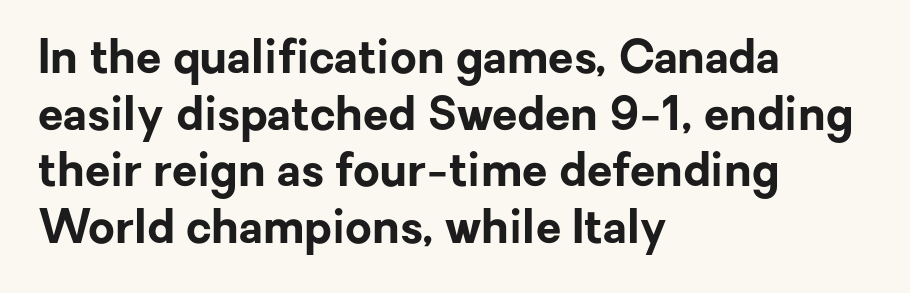
The image shows 46 px bold sans-serif type, upright; set left-aligned, line spacing 1.23x, normal letter spacing, not underlined; low stroke contrast and a medium x-height.
